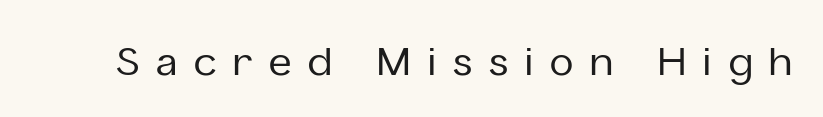
The image shows 39 px sans-serif type, upright; set unusually wide letter spacing (+0.43 em), not underlined; low stroke contrast and a medium x-height.
